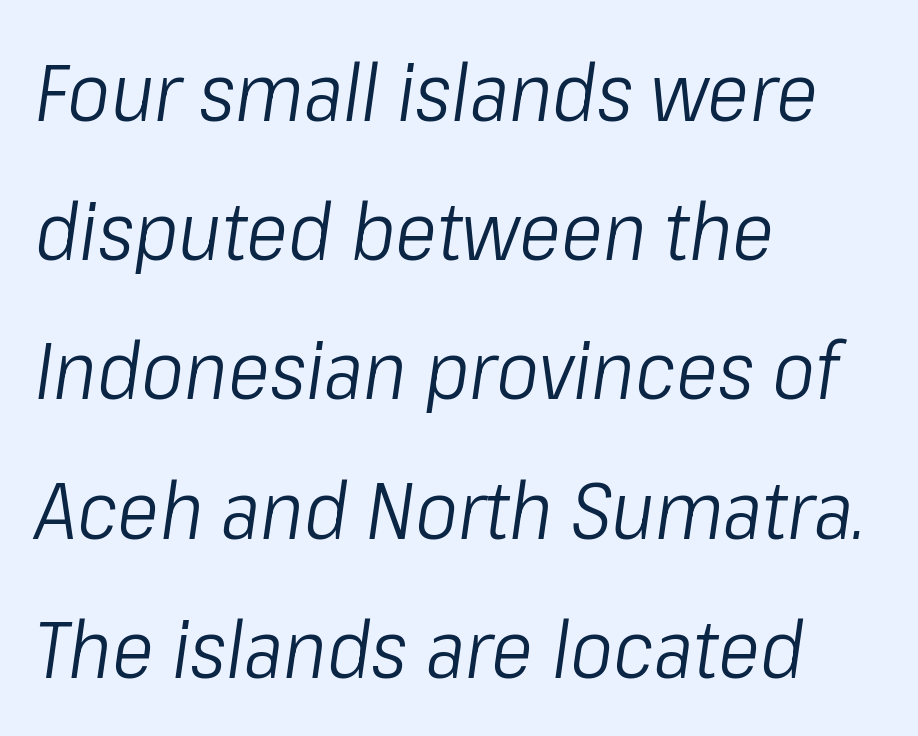
{"italic": "yes", "lean": "right", "slant_degrees": 8, "bold": "no", "weight": "light", "width": "condensed", "stroke_contrast": "low", "x_height": "medium", "monospaced": "no", "underline": "no", "align": "left", "line_spacing_ratio": 1.74, "letter_spacing": "normal", "letter_spacing_em": 0.0, "glyph_px": 80}
